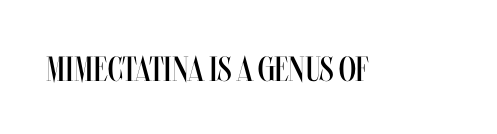
Q: Is the text bold? A: No.
Q: Is the text italic (slanted)? A: No, it is upright.
Q: Is the text underlined? A: No.
Q: Is the spacing between letters normal or unusually wide? A: Normal.
Q: Width (condensed, normal, or wide)? A: Condensed.
Q: Stroke contrast? A: Medium.
Q: x-height? A: Large.
Q: Monospaced? A: No.
